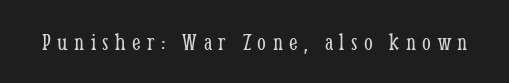
The image shows 25 px text type, upright; set unusually wide letter spacing (+0.26 em), not underlined.
